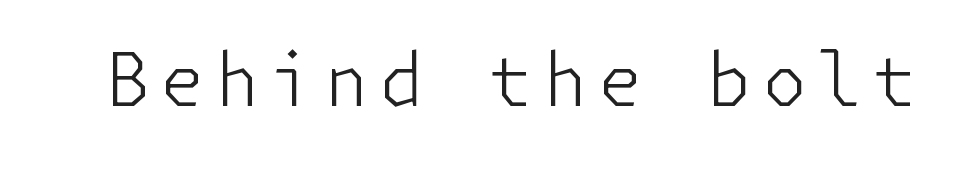
Q: Is the text bold? A: No.
Q: Is the text italic (slanted)? A: No, it is upright.
Q: Is the typeface a serif or a sans-serif typeface? A: Sans-serif.
Q: Is the text underlined? A: No.
Q: Width (condensed, normal, or wide)? A: Normal.
Q: Stroke contrast? A: Low.
Q: x-height? A: Medium.
